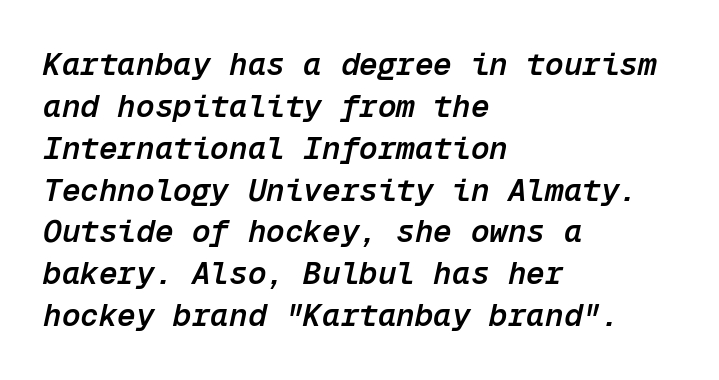
The image shows 31 px semibold type, italic (leaning right), monospaced; set left-aligned, normal line spacing (1.35x), normal letter spacing, not underlined; low stroke contrast and a medium x-height.
